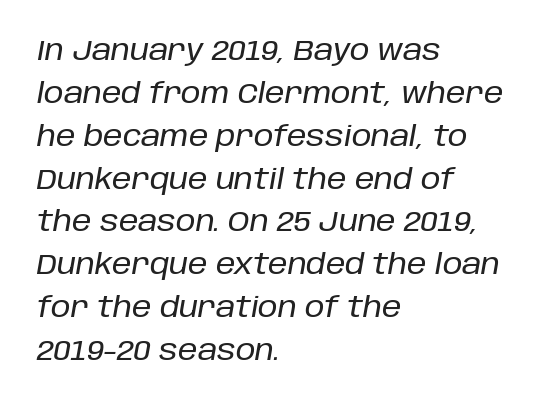
This sample uses an oblique cut, with every glyph tilted off the vertical. Characters follow at the spacing the type designer built in. A bare baseline throughout the passage. Quick note: interline space is typical.
